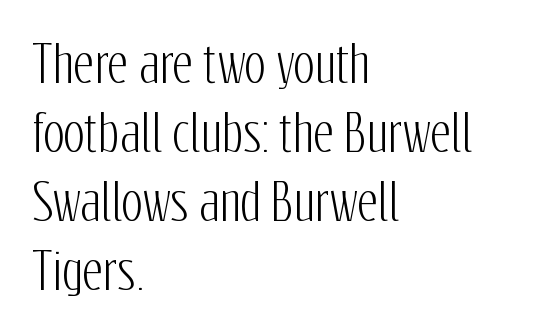
{"serif": "no", "italic": "no", "width": "condensed", "stroke_contrast": "low", "x_height": "medium", "monospaced": "no", "underline": "no", "align": "left", "line_spacing": "normal", "line_spacing_ratio": 1.38, "letter_spacing": "normal", "letter_spacing_em": 0.0, "glyph_px": 50}
